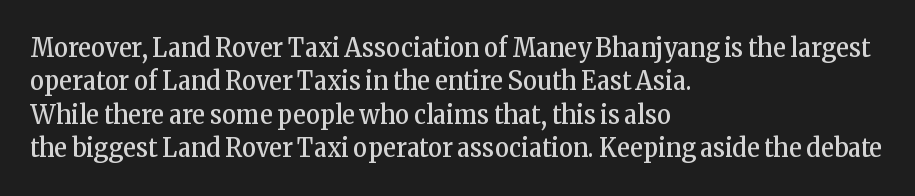
The image shows 27 px text type, upright; set left-aligned, line spacing 1.24x, normal letter spacing, not underlined.
